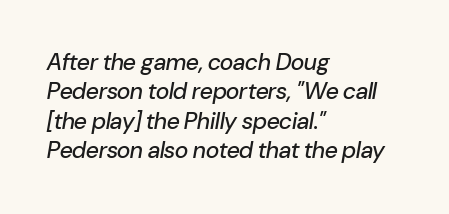
{"italic": "yes", "lean": "right", "slant_degrees": 10, "underline": "no", "align": "left", "line_spacing": "normal", "line_spacing_ratio": 1.28, "letter_spacing": "normal", "letter_spacing_em": 0.0, "glyph_px": 23}
